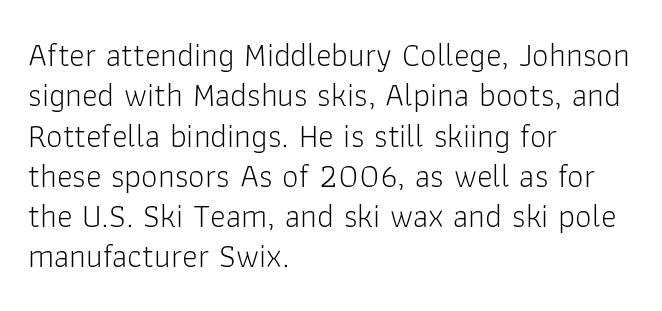
{"serif": "no", "italic": "no", "bold": "no", "weight": "light", "width": "normal", "stroke_contrast": "low", "x_height": "medium", "monospaced": "no", "underline": "no", "align": "left", "line_spacing_ratio": 1.22, "letter_spacing": "normal", "letter_spacing_em": 0.0, "glyph_px": 33}
